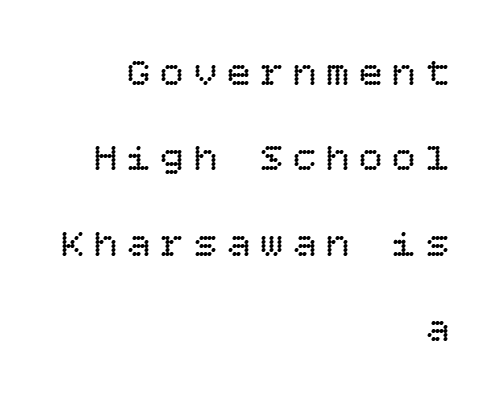
{"italic": "no", "bold": "no", "weight": "regular", "width": "normal", "stroke_contrast": "low", "x_height": "large", "underline": "no", "align": "right", "line_spacing": "loose", "line_spacing_ratio": 2.19, "letter_spacing": "wide", "letter_spacing_em": 0.25, "glyph_px": 39}
